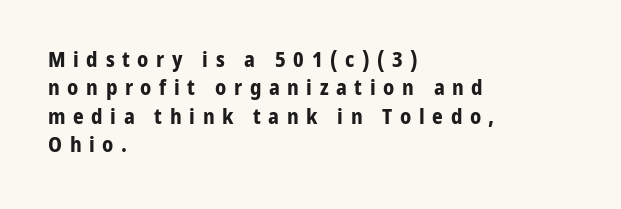
Q: Is the text bold? A: Yes.
Q: Is the text italic (slanted)? A: No, it is upright.
Q: Is the text underlined? A: No.
Q: How is the paragraph aligned? A: Left-aligned.
Q: Is the spacing between letters normal or unusually wide? A: Unusually wide.
Q: Is the spacing between lines tight, normal or loose? A: Normal.
